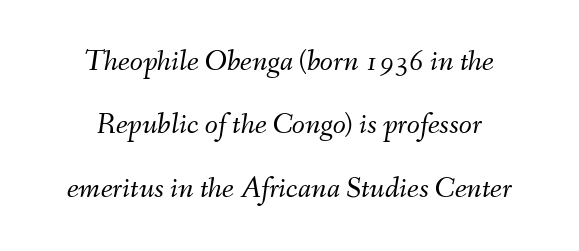
{"italic": "yes", "lean": "right", "slant_degrees": 9, "bold": "no", "weight": "light", "width": "normal", "stroke_contrast": "medium", "x_height": "small", "monospaced": "no", "underline": "no", "align": "center", "line_spacing": "loose", "line_spacing_ratio": 2.11, "letter_spacing": "normal", "letter_spacing_em": 0.0, "glyph_px": 30}
